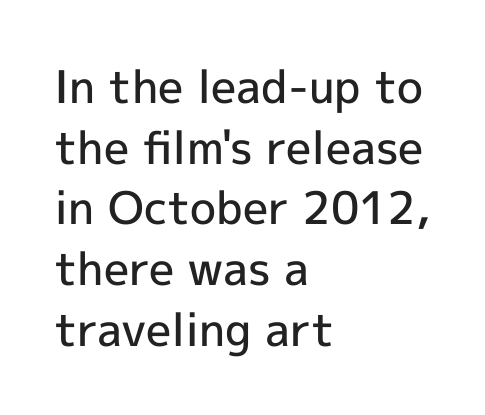
Descender tails drop into unmarked territory. The face used here is proportionally spaced, like ordinary book or web type. The designer went with a sans here, leaving each stem footless. It's the straight-up-and-down kind of type. Teacher's note: observe the even left margin — that is flush-left alignment. Vertical spacing — default.
